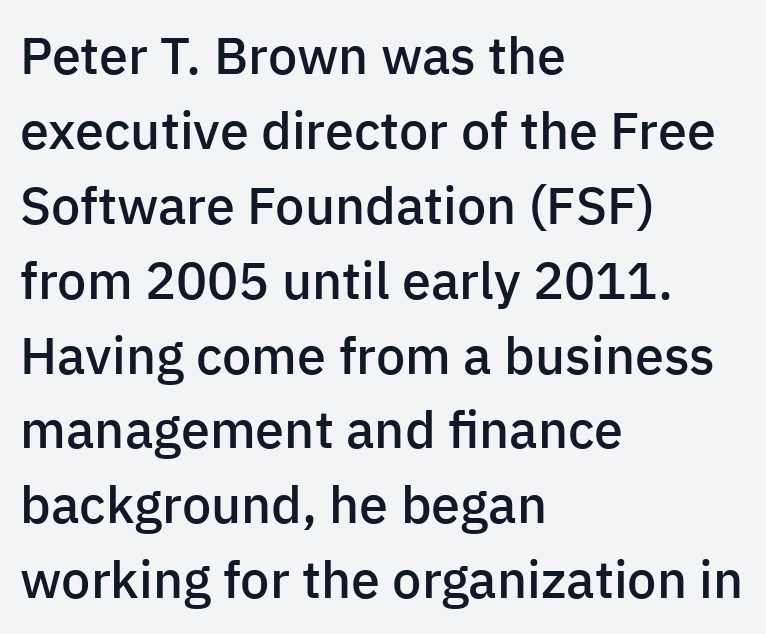
Spacing verdict: proportional, widths tailored to each character. The face used here is rendered with its standard letterfit. Descender tails drop into unmarked territory. Type style note: lacks serifs. Tall strokes in this sample are plumb rather than angled. What's the leading like? Ordinary, nothing unusual.
